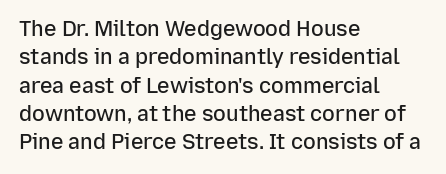
The image shows 21 px text type, upright; set left-aligned, normal line spacing (1.35x), normal letter spacing, not underlined.
